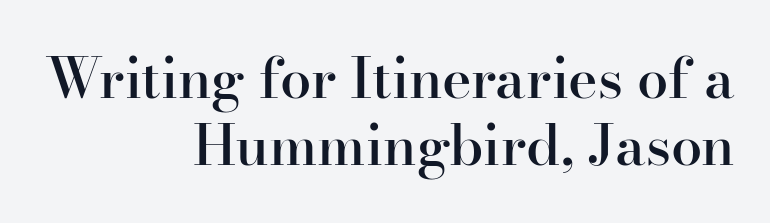
The image shows 56 px semibold serif type, upright; set right-aligned, line spacing 1.19x, normal letter spacing, not underlined; high stroke contrast and a small x-height.
